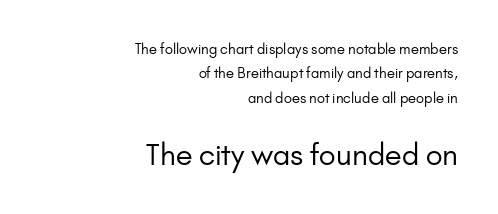
{"serif": "no", "italic": "no", "bold": "no", "weight": "regular", "width": "normal", "stroke_contrast": "low", "x_height": "small", "monospaced": "no", "underline": "no", "align": "right", "line_spacing_ratio": 1.74, "letter_spacing": "normal", "letter_spacing_em": 0.0, "larger_block": "second", "size_ratio": 2.07, "glyph_px": 29}
